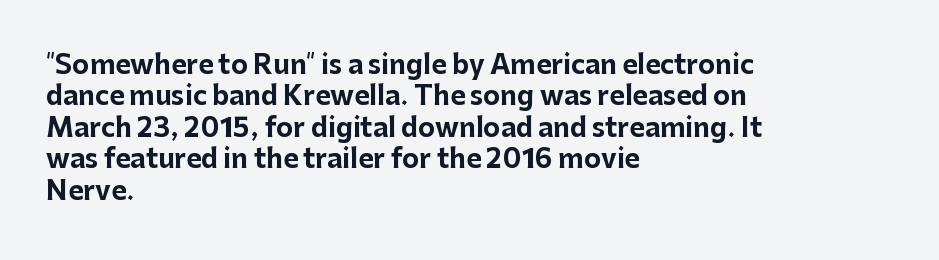
Posture: straight, roman, zero tilt. A student would call this left alignment; a typographer would say flush left, rag right. Rule under the text: the space is simply empty. Between one letter and the next there's only the usual sliver of space. Plenty of ink on the page — the face is bold.
